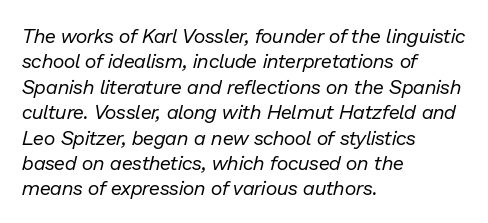
Q: Is the text bold? A: No.
Q: Is the text italic (slanted)? A: Yes, it leans right by about 13 degrees.
Q: Is the text underlined? A: No.
Q: How is the paragraph aligned? A: Left-aligned.
Q: Is the spacing between letters normal or unusually wide? A: Normal.
Q: Is the spacing between lines tight, normal or loose? A: Normal.
